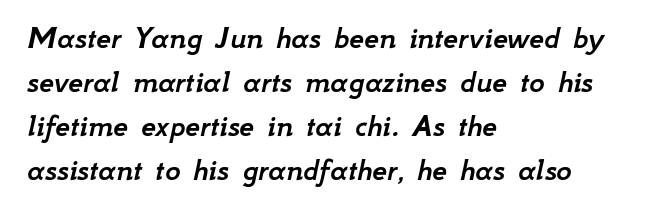
The image shows 33 px text type, italic (leaning right); set left-aligned, normal line spacing (1.33x), normal letter spacing, not underlined; low stroke contrast and a small x-height.
